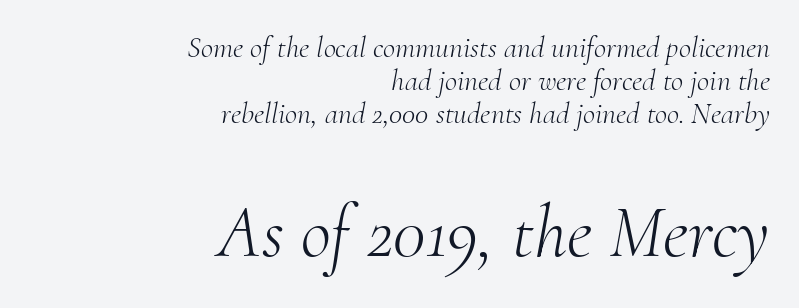
The image shows 74 px light serif type, italic (leaning right); set right-aligned, tight line spacing (1.1x), normal letter spacing, not underlined; the second (bottom) block is 2.47x larger; medium stroke contrast and a small x-height.
